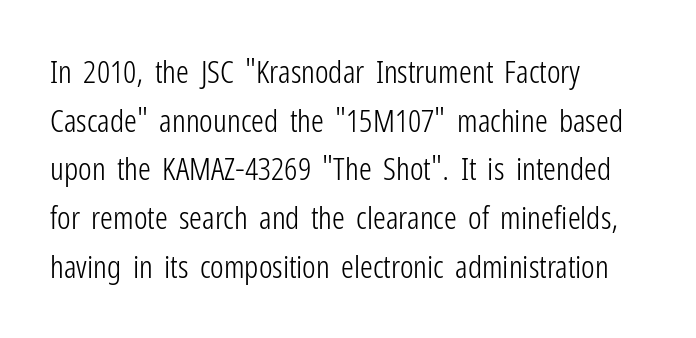
Q: Is the text bold? A: No.
Q: Is the text italic (slanted)? A: No, it is upright.
Q: Is the typeface a serif or a sans-serif typeface? A: Sans-serif.
Q: Is the text underlined? A: No.
Q: How is the paragraph aligned? A: Left-aligned.
Q: Is the spacing between letters normal or unusually wide? A: Normal.
Q: Is the spacing between lines tight, normal or loose? A: Normal.
Q: Width (condensed, normal, or wide)? A: Condensed.
Q: Stroke contrast? A: Low.
Q: x-height? A: Medium.
Q: Monospaced? A: No.
